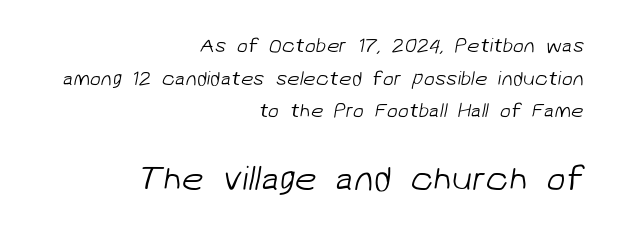
Q: Is the text bold? A: No.
Q: Is the typeface a serif or a sans-serif typeface? A: Sans-serif.
Q: Is the text underlined? A: No.
Q: How is the paragraph aligned? A: Right-aligned.
Q: Is the spacing between letters normal or unusually wide? A: Normal.
Q: Is the spacing between lines tight, normal or loose? A: Normal.
Q: Which block of text is set in a larger size, the first (top) or the second (bottom)? A: The second (bottom) one.
Q: Width (condensed, normal, or wide)? A: Normal.
Q: Stroke contrast? A: Low.
Q: x-height? A: Medium.
Q: Monospaced? A: No.
